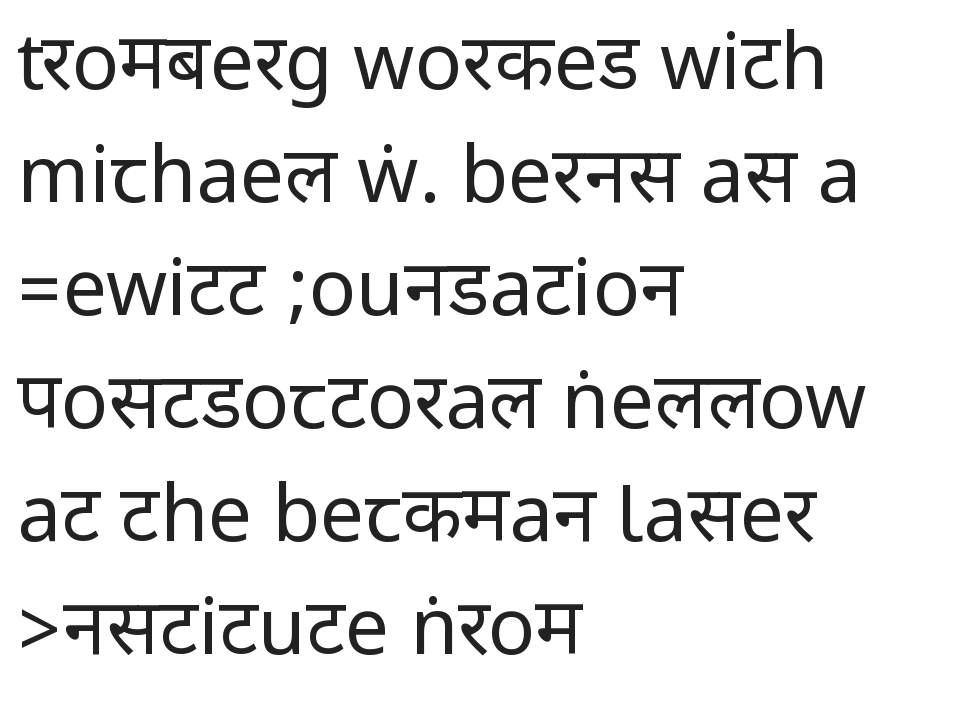
{"serif": "no", "italic": "no", "bold": "no", "weight": "regular", "width": "condensed", "stroke_contrast": "low", "underline": "no", "align": "left", "line_spacing": "normal", "line_spacing_ratio": 1.45, "letter_spacing": "normal", "letter_spacing_em": 0.0, "glyph_px": 78}
